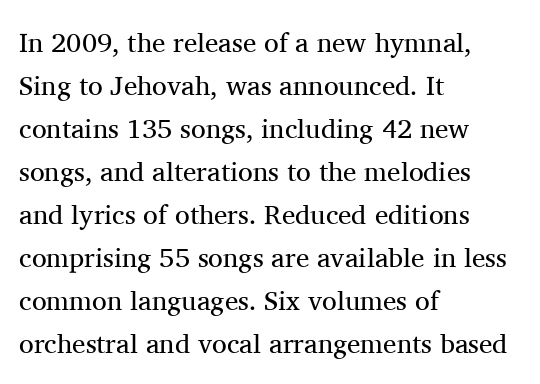
{"italic": "no", "bold": "no", "underline": "no", "align": "left", "line_spacing": "normal", "line_spacing_ratio": 1.59, "letter_spacing": "normal", "letter_spacing_em": 0.0, "glyph_px": 27}
